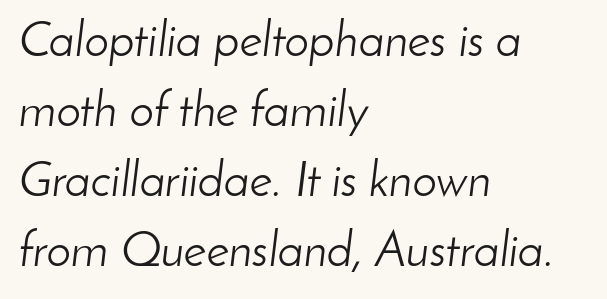
The image shows 49 px light type, italic (leaning right); set left-aligned, normal line spacing (1.43x), normal letter spacing, not underlined; low stroke contrast and a small x-height.
